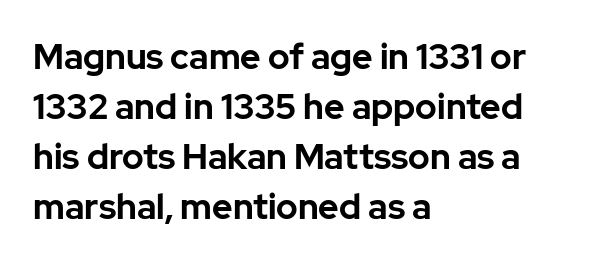
Q: Is the text bold? A: Yes.
Q: Is the text italic (slanted)? A: No, it is upright.
Q: Is the typeface a serif or a sans-serif typeface? A: Sans-serif.
Q: Is the text underlined? A: No.
Q: How is the paragraph aligned? A: Left-aligned.
Q: Is the spacing between letters normal or unusually wide? A: Normal.
Q: Is the spacing between lines tight, normal or loose? A: Normal.
Q: Width (condensed, normal, or wide)? A: Normal.
Q: Stroke contrast? A: Low.
Q: x-height? A: Medium.
Q: Monospaced? A: No.
